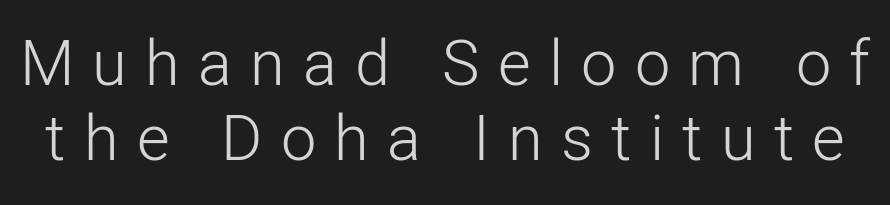
{"serif": "no", "italic": "no", "bold": "no", "weight": "light", "width": "normal", "stroke_contrast": "low", "x_height": "medium", "monospaced": "no", "underline": "no", "line_spacing_ratio": 1.19, "letter_spacing": "wide", "letter_spacing_em": 0.29, "glyph_px": 63}
